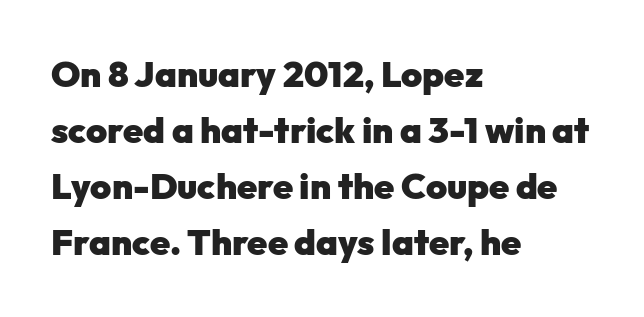
The image shows 36 px heavy sans-serif type, upright; set left-aligned, normal line spacing (1.56x), normal letter spacing, not underlined; low stroke contrast and a medium x-height.
